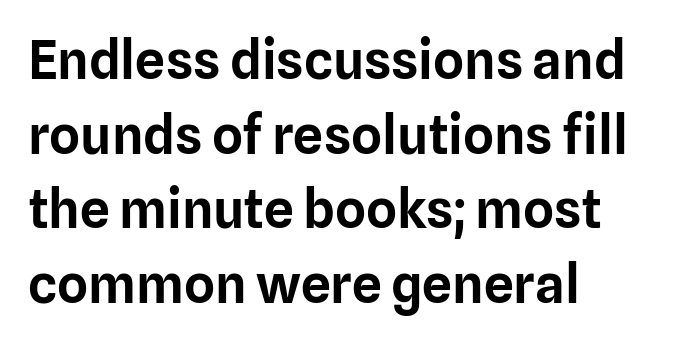
The image shows 53 px sans-serif type, upright; set left-aligned, normal line spacing (1.41x), normal letter spacing, not underlined; low stroke contrast and a medium x-height.
